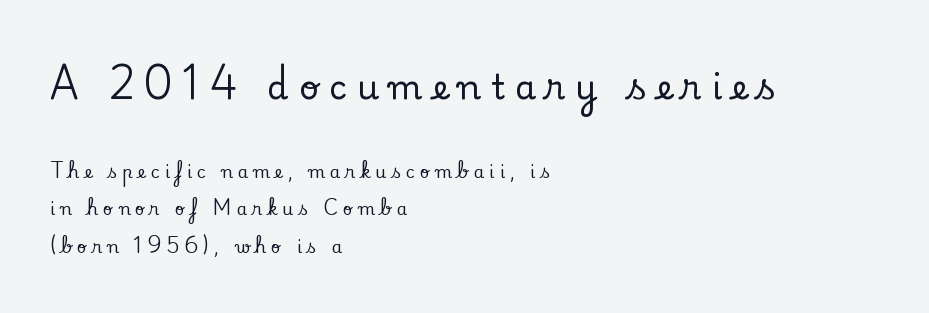
Q: Is the text italic (slanted)? A: No, it is upright.
Q: Is the text underlined? A: No.
Q: How is the paragraph aligned? A: Left-aligned.
Q: Is the spacing between letters normal or unusually wide? A: Unusually wide.
Q: Is the spacing between lines tight, normal or loose? A: Loose.
Q: Which block of text is set in a larger size, the first (top) or the second (bottom)? A: The first (top) one.
Q: Width (condensed, normal, or wide)? A: Normal.
Q: Stroke contrast? A: Low.
Q: x-height? A: Small.
Q: Monospaced? A: No.
